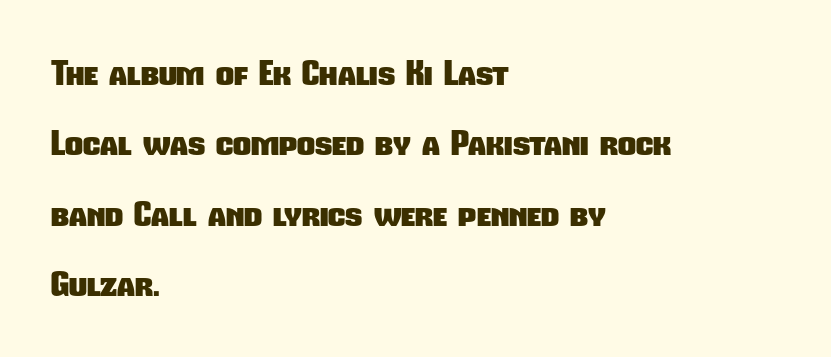
Notice the wide empty band between every row — that's loose leading. The rendering uses natural spacing where letterforms have individual widths. The passage shown has conventional tracking throughout. This sample is left-justified, so line endings fall wherever the words run out. Heft: maximum for text — a bold.
